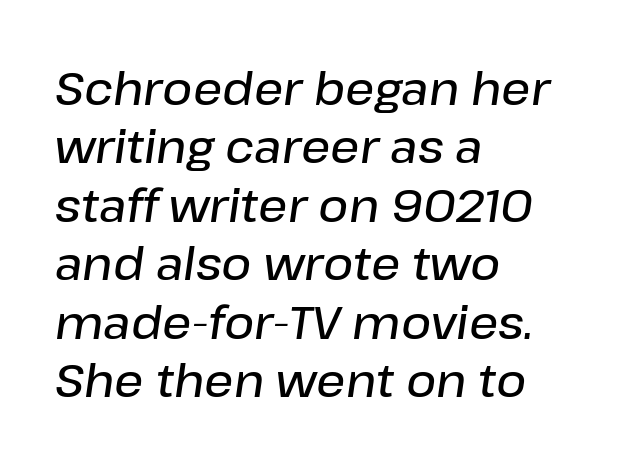
{"italic": "yes", "lean": "right", "slant_degrees": 8, "bold": "semi", "weight": "semibold", "width": "normal", "stroke_contrast": "low", "x_height": "medium", "monospaced": "no", "underline": "no", "align": "left", "line_spacing": "normal", "line_spacing_ratio": 1.27, "letter_spacing": "normal", "letter_spacing_em": 0.0, "glyph_px": 46}
